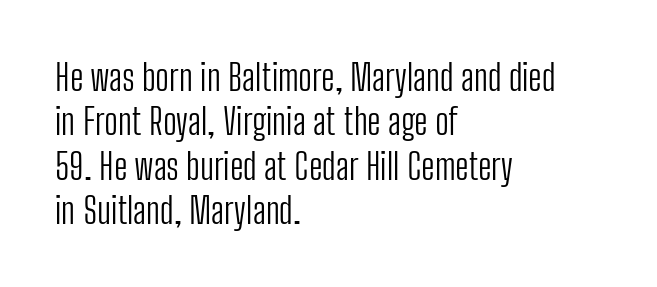
Tracking here is standard; glyphs follow each other at the usual distance. The rendering shows plain stroke endings on the letterforms — a sans-serif design. Every character sits straight up, as roman type does. Bare-footed words on every line. Stroke mass is kept to a normal reading level or below. Spacing verdict: proportional, widths tailored to each character.
